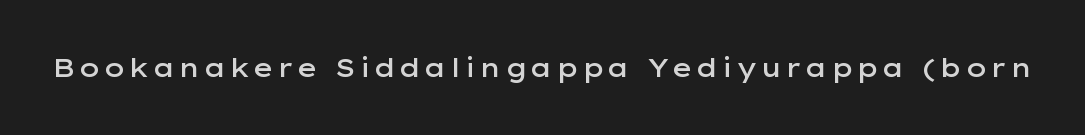
{"italic": "no", "bold": "semi", "underline": "no", "glyph_px": 26}
